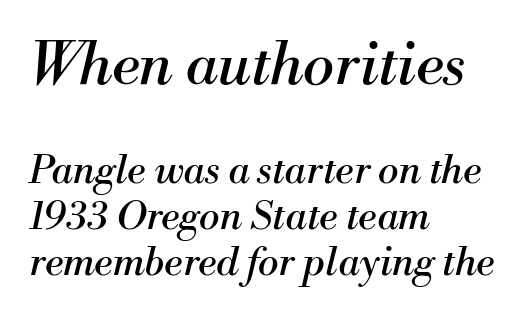
Compared with a typical body face, this is equally light or lighter still. No extra tracking has been applied to these lines. A typesetter would call this proportional, since set widths differ per character. Bigger letters appear in the top chunk; the bottom chunk is reduced. Little horizontal feet cap the strokes, marking this as serif type.
